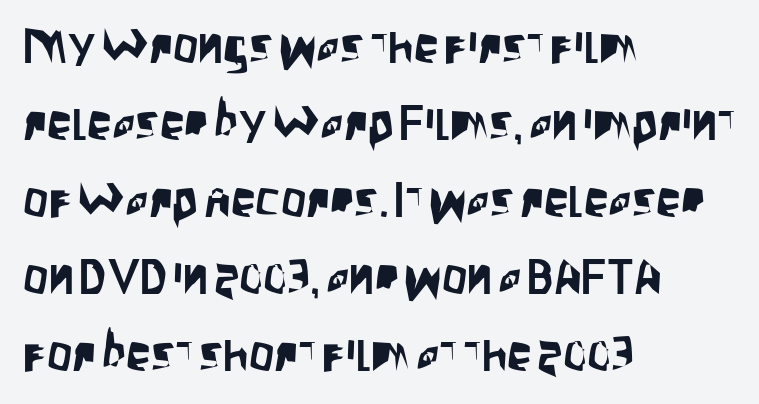
Proportional: the letters do not fall into vertical columns. Horizontally, the lines are justified to the leading edge only. Is this a sans? Yes — the strokes have no serifs. Standard letterfit; no display-style spreading of the glyphs. Characters remain perfectly vertical along every line.
